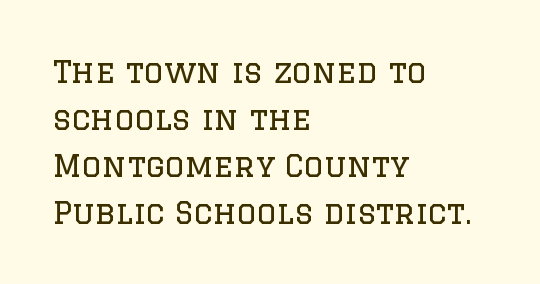
The foot of each line stays bare and open. Successive baselines arrive at the customary interval. Is there any slant? The stems are plumb. Unbolded letterforms with no extra heft. Think of a printed novel: that variable character pitch is what you see here. Each letter's strokes conclude with small projecting serifs.
